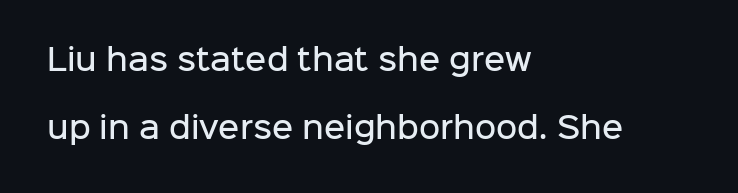
Letterform terminals end flat and unadorned throughout the passage. The paragraph has a hard left edge and a soft right edge. Proportional: the letters do not fall into vertical columns. The specimen omits any rule beneath the text block's lines. Default kerning and tracking; the words read as compact shapes. Do the letters lean? They stand straight.
